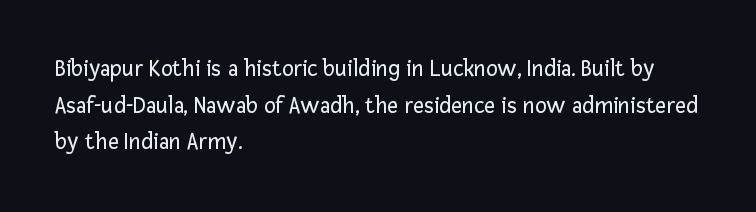
Standard letterfit; no display-style spreading of the glyphs. No chunkiness to these letters — they're not bold. This is roman type, the default non-slanted kind. Does the copy run flush right? No — it runs flush left.
